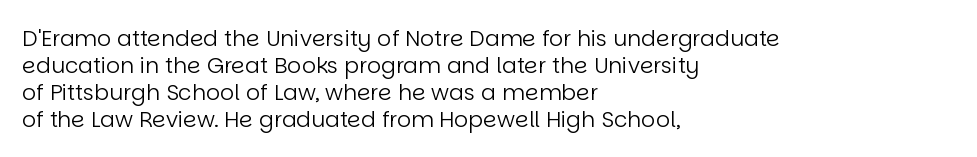
{"italic": "no", "bold": "no", "underline": "no", "align": "left", "line_spacing_ratio": 1.22, "letter_spacing": "normal", "letter_spacing_em": 0.0, "glyph_px": 22}
